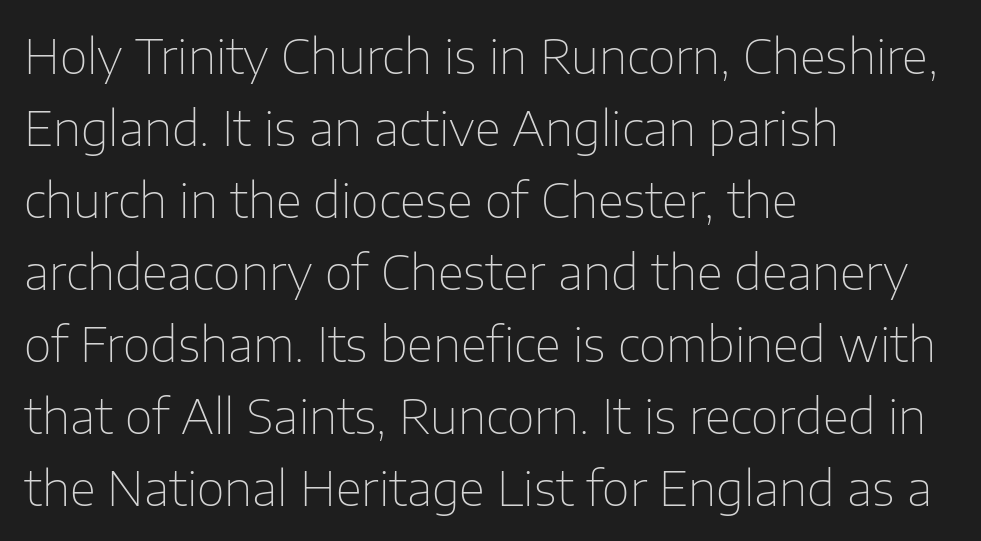
Q: Is the text bold? A: No.
Q: Is the text italic (slanted)? A: No, it is upright.
Q: Is the typeface a serif or a sans-serif typeface? A: Sans-serif.
Q: Is the text underlined? A: No.
Q: How is the paragraph aligned? A: Left-aligned.
Q: Is the spacing between letters normal or unusually wide? A: Normal.
Q: Is the spacing between lines tight, normal or loose? A: Normal.
Q: Width (condensed, normal, or wide)? A: Normal.
Q: Stroke contrast? A: Low.
Q: x-height? A: Medium.
Q: Monospaced? A: No.
